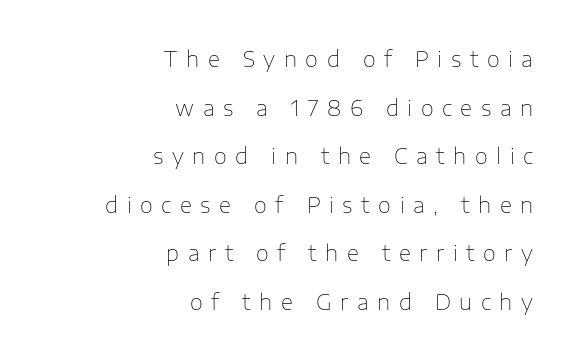
The image shows 21 px text type, upright; set right-aligned, loose line spacing (2.31x), unusually wide letter spacing (+0.41 em), not underlined.
